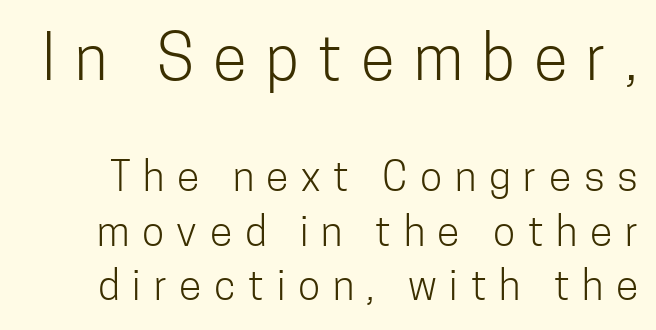
The image shows 62 px light, condensed sans-serif type, upright; set normal line spacing (1.33x), unusually wide letter spacing (+0.31 em), not underlined; the first (top) block is 1.51x larger; low stroke contrast and a medium x-height.
